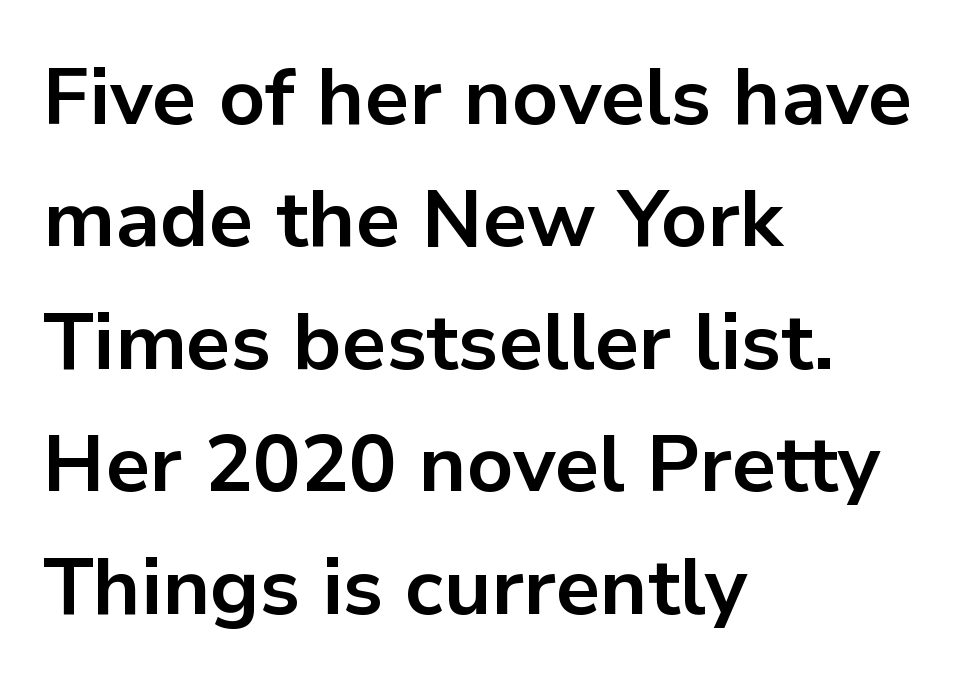
Q: Is the text bold? A: Yes.
Q: Is the text italic (slanted)? A: No, it is upright.
Q: Is the typeface a serif or a sans-serif typeface? A: Sans-serif.
Q: Is the text underlined? A: No.
Q: How is the paragraph aligned? A: Left-aligned.
Q: Is the spacing between letters normal or unusually wide? A: Normal.
Q: Is the spacing between lines tight, normal or loose? A: Normal.
Q: Width (condensed, normal, or wide)? A: Normal.
Q: Stroke contrast? A: Low.
Q: x-height? A: Medium.
Q: Monospaced? A: No.
